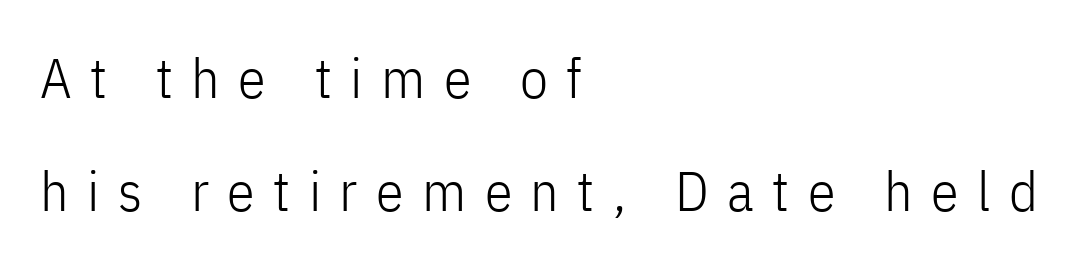
Interline gaps are noticeably wide in this sample. Here the designer chose a conventional face with non-uniform glyph widths. The rendering anchors every line to the left-hand side. No heavy texture on the line: the type isn't bold. The rendering inserts visible extra space after every character. Are there feet on the stems? There aren't — it's a sans.
